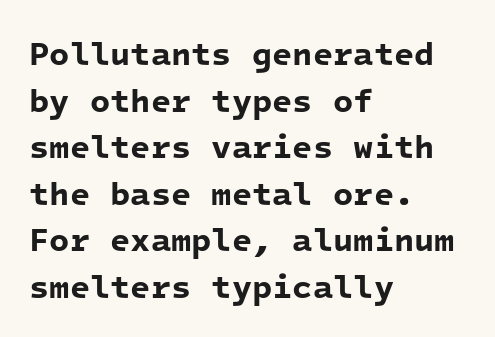
{"serif": "no", "bold": "yes", "weight": "bold", "width": "normal", "stroke_contrast": "low", "x_height": "medium", "monospaced": "yes", "underline": "no", "align": "left", "line_spacing": "normal", "line_spacing_ratio": 1.41, "letter_spacing": "normal", "letter_spacing_em": 0.0, "glyph_px": 33}
